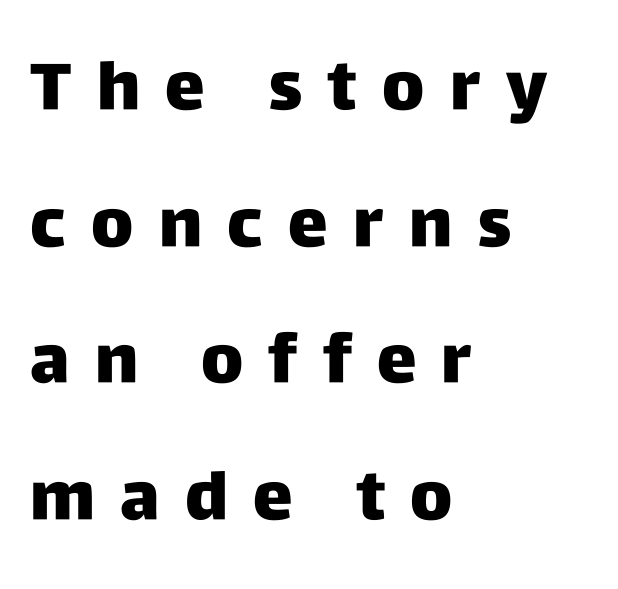
You could fit nearly another row in the gap between these rows. The font family rendered here belongs to the sans-serif group. You could not count columns in this text — the font is proportionally spaced. Unmarked baselines from the first word to the last.
